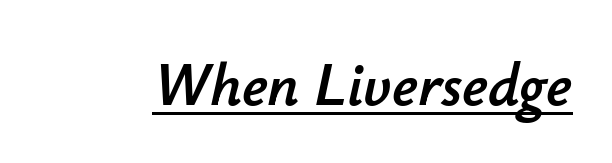
The image shows 61 px text type, italic (leaning right); set normal letter spacing, underlined; low stroke contrast and a small x-height.
